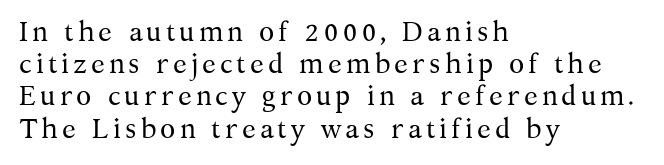
{"serif": "yes", "italic": "no", "bold": "no", "weight": "regular", "width": "normal", "stroke_contrast": "medium", "x_height": "medium", "monospaced": "no", "underline": "no", "align": "left", "line_spacing": "tight", "line_spacing_ratio": 1.15, "glyph_px": 28}
